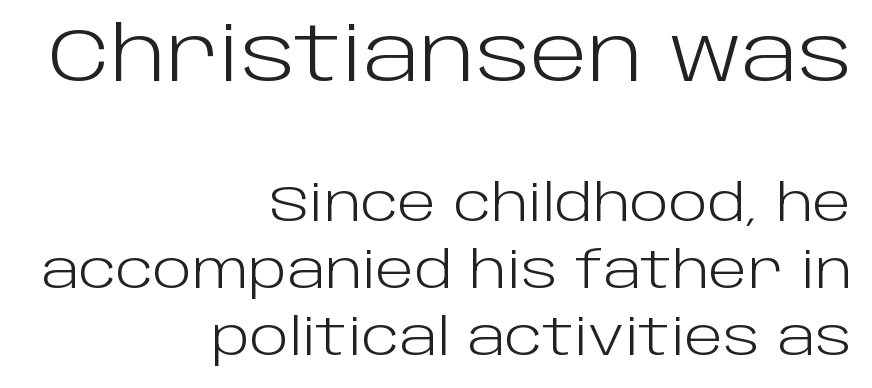
{"serif": "no", "italic": "no", "bold": "no", "weight": "light", "width": "normal", "stroke_contrast": "low", "x_height": "large", "monospaced": "no", "underline": "no", "align": "right", "line_spacing": "normal", "line_spacing_ratio": 1.31, "letter_spacing": "normal", "letter_spacing_em": 0.0, "larger_block": "first", "size_ratio": 1.49, "glyph_px": 76}
